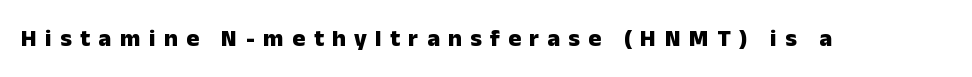
Q: Is the text bold? A: Yes.
Q: Is the text italic (slanted)? A: No, it is upright.
Q: Is the text underlined? A: No.
Q: Is the spacing between letters normal or unusually wide? A: Unusually wide.
